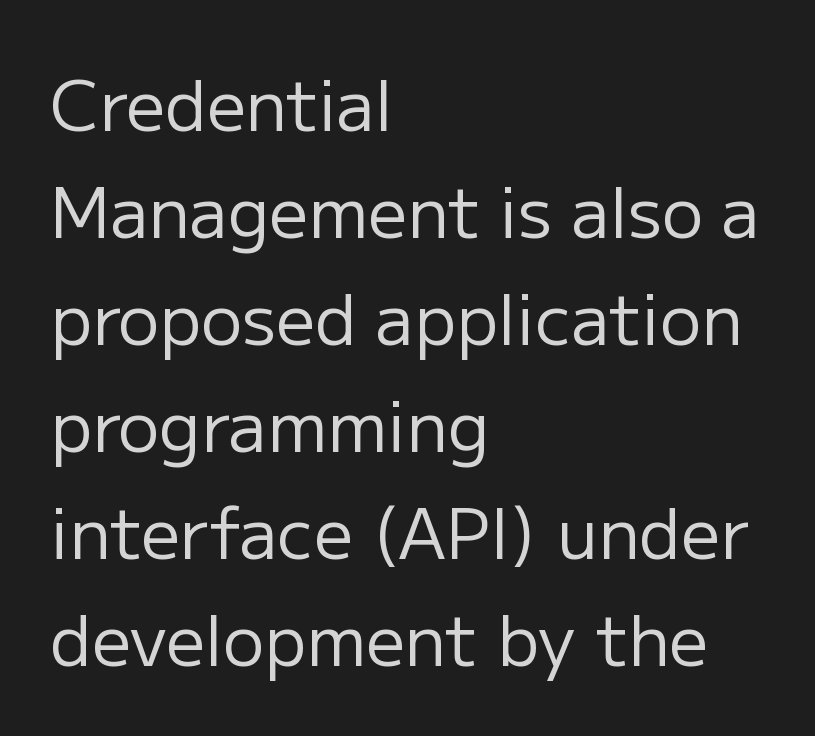
Each new line begins a customary step beneath the previous one. Weight: not bold — regular or lighter. Letterform terminals end flat and unadorned throughout the passage. It's the straight-up-and-down kind of type. A bare baseline throughout the passage.
